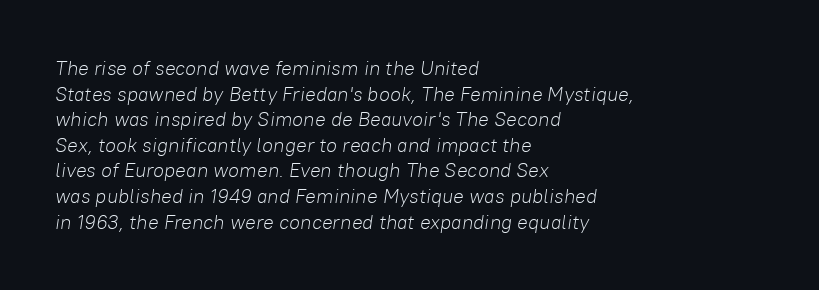
The image shows 20 px text type, italic (leaning right); set left-aligned, normal line spacing (1.28x), normal letter spacing, not underlined.
